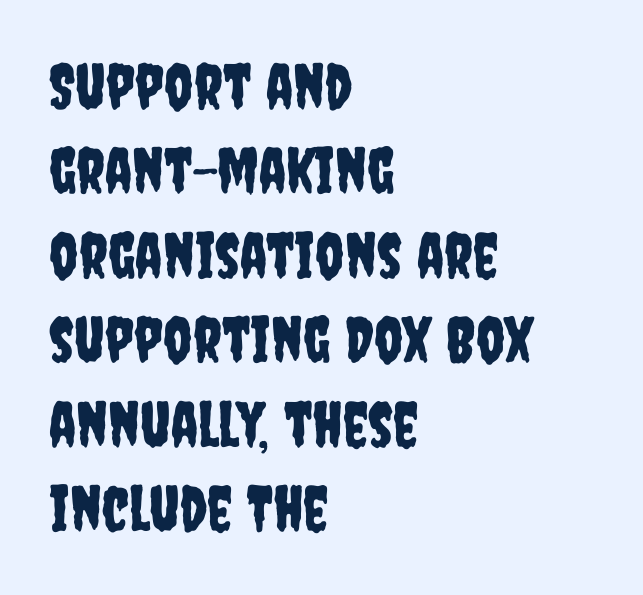
The lettering stays uniformly vertical, giving the passage a roman look. No extra tracking has been applied to these lines. Serifs: no, the terminals of the letterforms are clean. Successive baselines arrive at the customary interval.
